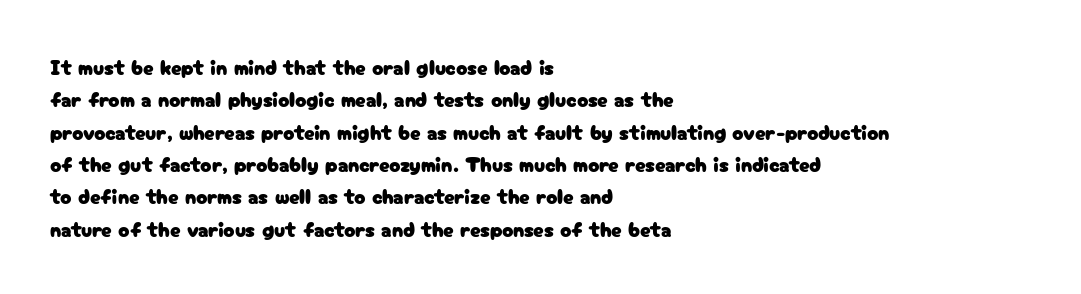
{"italic": "no", "underline": "no", "align": "left", "line_spacing": "normal", "line_spacing_ratio": 1.54, "letter_spacing": "normal", "letter_spacing_em": 0.0, "glyph_px": 21}
